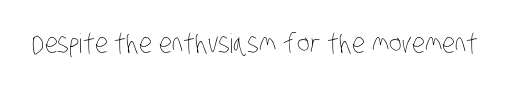
{"bold": "no", "underline": "no", "letter_spacing": "normal", "letter_spacing_em": 0.0, "glyph_px": 27}
